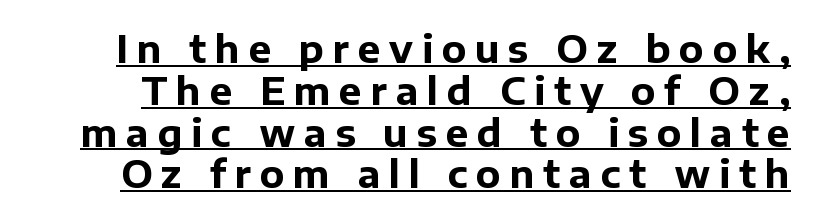
The image shows 38 px bold sans-serif type, upright; set tight line spacing (1.1x), unusually wide letter spacing (+0.23 em), underlined; low stroke contrast and a medium x-height.
